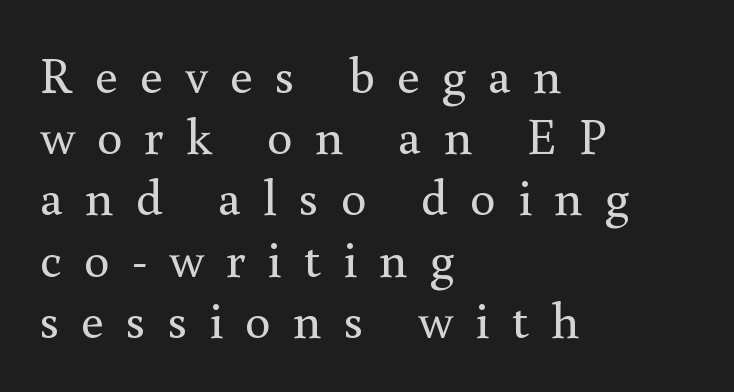
Only glyphs here, with clear space below each row. Upright lettering throughout. The glyphs in this specimen are seriffed. Summary of weight: not heavy and not bold. Layout note: lines flush left. Tracking here is generous; glyphs stand well apart from one another.
